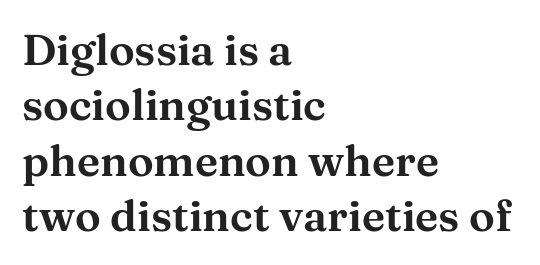
Leftover space on each line is placed entirely after the last word. Unmarked baselines from the first word to the last. The face used here is proportionally spaced, like ordinary book or web type. Regarding leading, the lines here are spaced in the standard way. Old-style or modern, the face here clearly has serifs. Characters remain perfectly vertical along every line.
